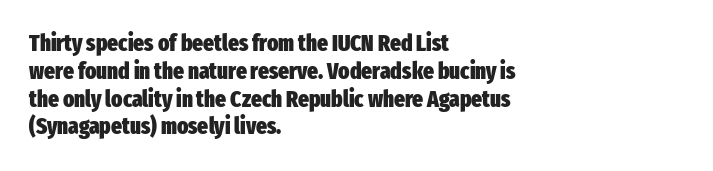
{"italic": "no", "bold": "yes", "underline": "no", "align": "left", "line_spacing_ratio": 1.21, "letter_spacing": "normal", "letter_spacing_em": 0.0, "glyph_px": 23}
